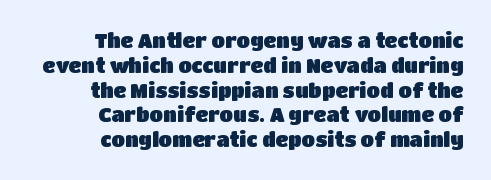
The image shows 20 px text type, upright; set right-aligned, line spacing 1.24x, normal letter spacing, not underlined.
